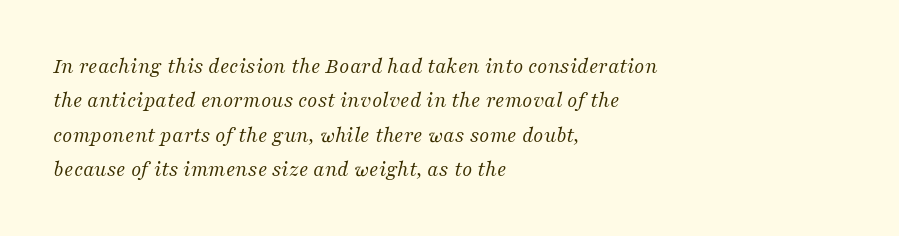
{"italic": "yes", "lean": "right", "slant_degrees": 16, "bold": "no", "underline": "no", "align": "left", "line_spacing": "normal", "line_spacing_ratio": 1.56, "letter_spacing": "normal", "letter_spacing_em": 0.0, "glyph_px": 22}
